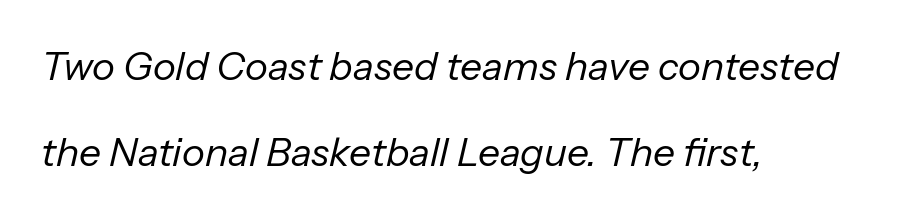
Q: Is the text bold? A: No.
Q: Is the text italic (slanted)? A: Yes, it leans right by about 13 degrees.
Q: Is the text underlined? A: No.
Q: How is the paragraph aligned? A: Left-aligned.
Q: Is the spacing between letters normal or unusually wide? A: Normal.
Q: Is the spacing between lines tight, normal or loose? A: Loose.
Q: Width (condensed, normal, or wide)? A: Normal.
Q: Stroke contrast? A: Low.
Q: x-height? A: Medium.
Q: Monospaced? A: No.
